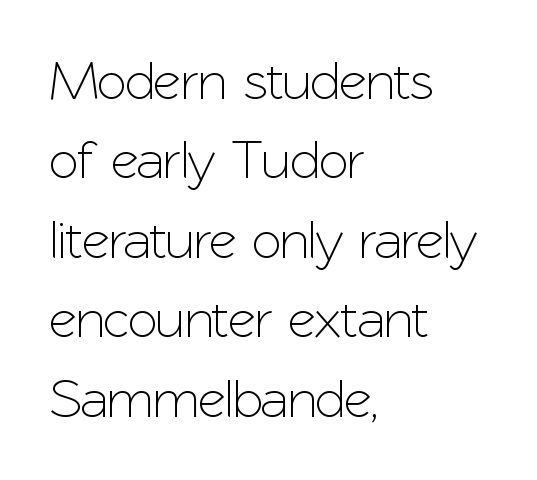
Q: Is the text italic (slanted)? A: No, it is upright.
Q: Is the typeface a serif or a sans-serif typeface? A: Sans-serif.
Q: Is the text underlined? A: No.
Q: How is the paragraph aligned? A: Left-aligned.
Q: Is the spacing between letters normal or unusually wide? A: Normal.
Q: Is the spacing between lines tight, normal or loose? A: Normal.
Q: Width (condensed, normal, or wide)? A: Normal.
Q: Stroke contrast? A: Low.
Q: x-height? A: Medium.
Q: Monospaced? A: No.
